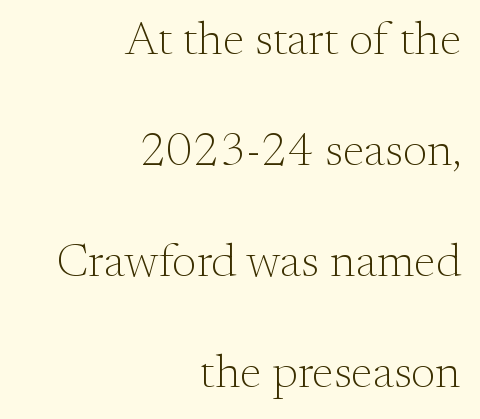
The image shows 47 px light serif type, upright; set right-aligned, loose line spacing (2.36x), normal letter spacing, not underlined; medium stroke contrast and a small x-height.
